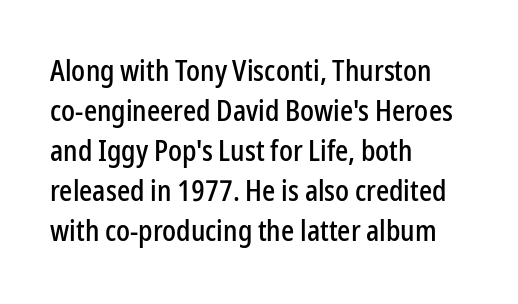
This sample keeps an unexceptional amount of space between lines. The text was rendered using a sans face with plain stroke endings. The passage shown is typed in a proportional face where columns would drift. No word sits above an underline. Between one letter and the next there's only the usual sliver of space. This sample uses an upright cut, with every glyph sitting square on the baseline.
